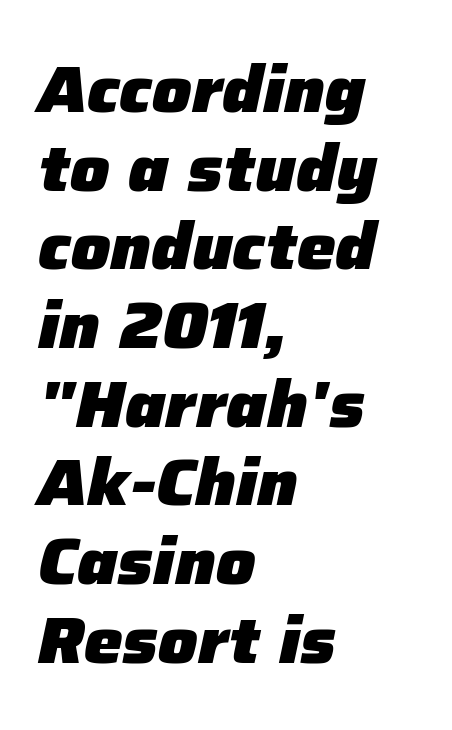
{"italic": "yes", "lean": "right", "slant_degrees": 12, "bold": "yes", "weight": "heavy", "width": "normal", "stroke_contrast": "low", "x_height": "medium", "monospaced": "no", "underline": "no", "align": "left", "line_spacing_ratio": 1.21, "letter_spacing": "normal", "letter_spacing_em": 0.0, "glyph_px": 65}
